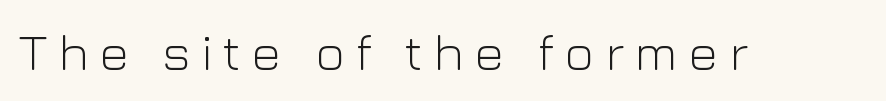
A clean baseline with only descenders dipping below it. No heavy texture on the line: the type isn't bold. Classification — sans serif. The letters are spread apart with noticeably loose tracking. Upright lettering throughout.
